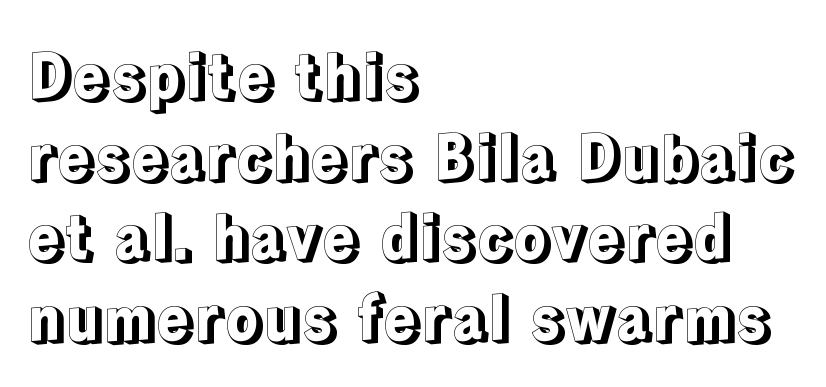
Designer's note — italics off, roman on. Interline gaps are of average width in this sample. Varying glyph widths throughout — classic text-font behaviour. Caption: standard tracking, unaltered.
